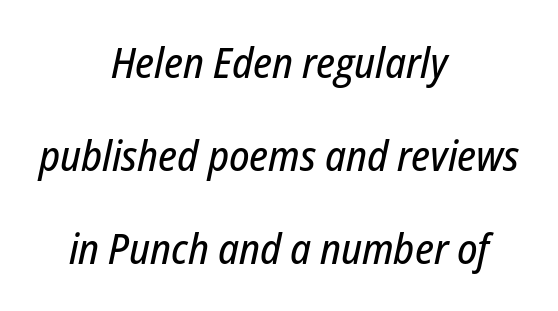
The image shows 42 px condensed type, italic (leaning right); set centered, loose line spacing (2.22x), normal letter spacing, not underlined; low stroke contrast and a medium x-height.
